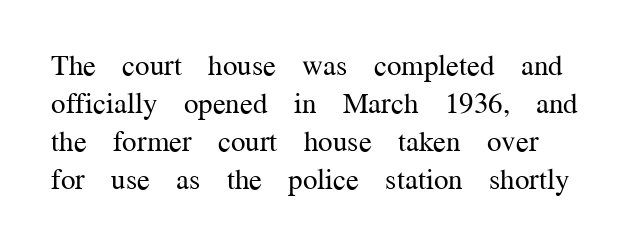
The image shows 29 px regular-weight serif type, upright; set normal line spacing (1.31x), normal letter spacing, not underlined; medium stroke contrast and a medium x-height.
